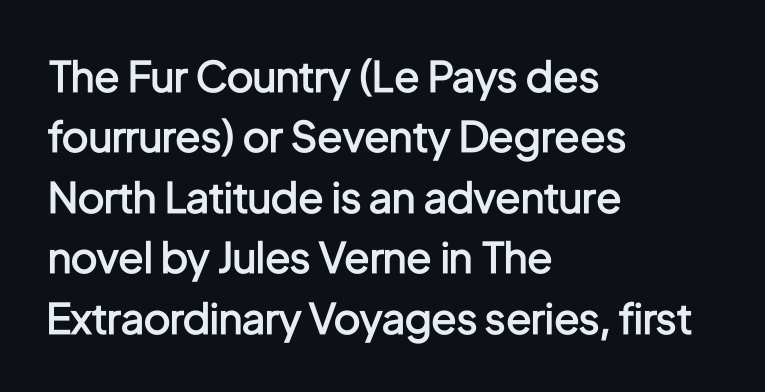
Each line starts at the same left margin while the right side varies. Does the weight exceed regular? Yes, but only to semibold. Observe the absence of serifs on each vertical stroke in this sample. The lettering holds an erect, upright posture throughout. Successive baselines arrive at the customary interval.
